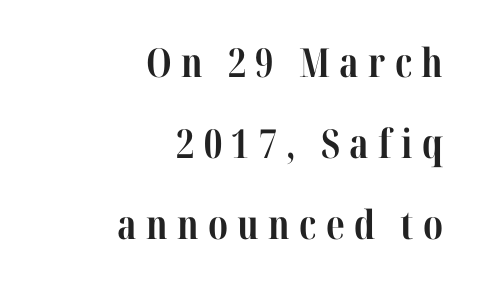
The string is rendered with underlining switched off. The characters look thick and weighty, a clear bold. Spacing verdict: proportional, widths tailored to each character. The passage shown is typeset with a serif family.
